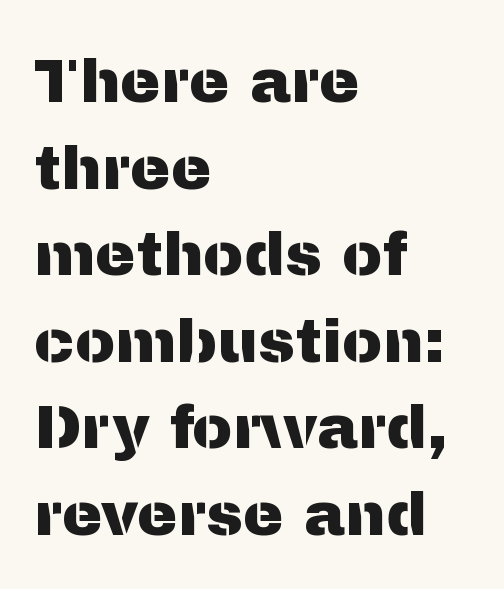
The image shows 61 px sans-serif type, upright; set left-aligned, normal line spacing (1.42x), normal letter spacing, not underlined; medium stroke contrast and a medium x-height.
